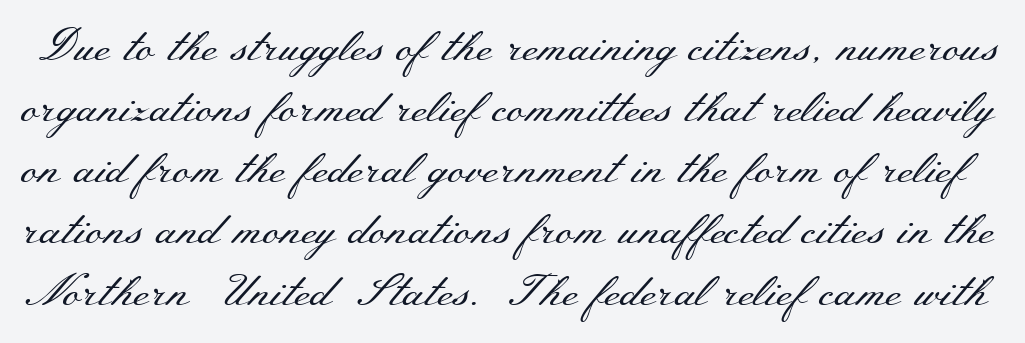
The image shows 44 px regular-weight, wide serif type; set normal line spacing (1.39x), normal letter spacing, not underlined; medium stroke contrast and a small x-height.
